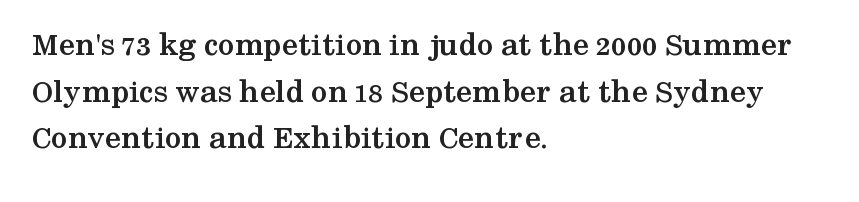
Q: Is the text bold? A: Yes.
Q: Is the text italic (slanted)? A: No, it is upright.
Q: Is the typeface a serif or a sans-serif typeface? A: Serif.
Q: Is the text underlined? A: No.
Q: How is the paragraph aligned? A: Left-aligned.
Q: Is the spacing between letters normal or unusually wide? A: Normal.
Q: Is the spacing between lines tight, normal or loose? A: Normal.
Q: Width (condensed, normal, or wide)? A: Wide.
Q: Stroke contrast? A: Medium.
Q: x-height? A: Medium.
Q: Monospaced? A: No.
